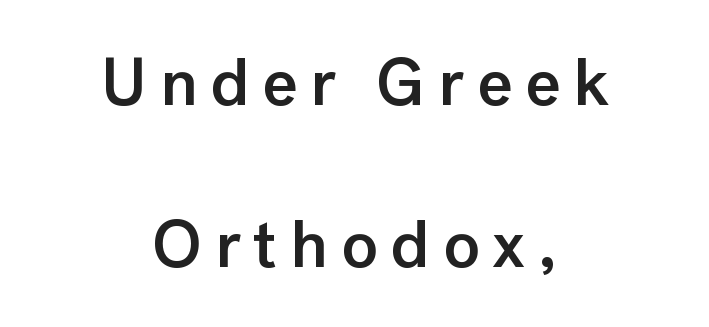
Think of a printed novel: that variable character pitch is what you see here. Loosely led — the rows are spread out. These lines stack symmetrically, like a column narrowing and widening about its center. Plain, unruled lines of type.
